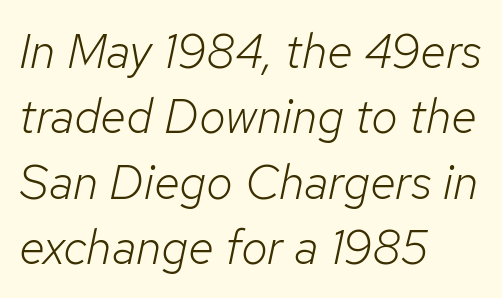
{"italic": "yes", "lean": "right", "slant_degrees": 12, "bold": "no", "weight": "light", "width": "normal", "stroke_contrast": "low", "x_height": "medium", "monospaced": "no", "underline": "no", "align": "left", "line_spacing": "normal", "line_spacing_ratio": 1.36, "letter_spacing": "normal", "letter_spacing_em": 0.0, "glyph_px": 48}
